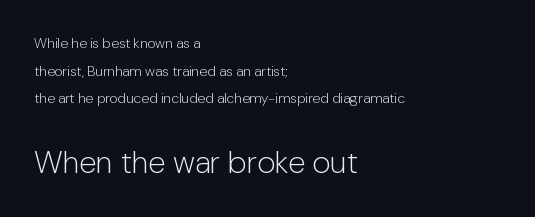
Caption: face not bold, strokes unweighted. Note: smaller setting up top, larger setting below. Caption: multi-line text, flush left, ragged right. This is roman type, the default non-slanted kind. A typesetter would call this proportional, since set widths differ per character. Observe the ordinary spacing: letters are neighbours, not strangers.
